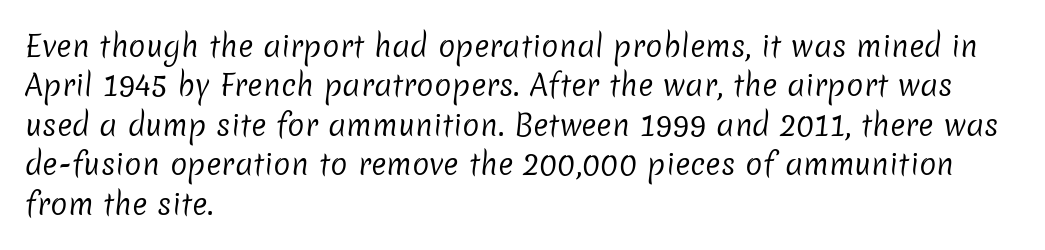
You could call the tracking neutral — neither tight nor loose. The face used here is proportionally spaced, like ordinary book or web type. Regarding leading, the lines here are spaced in the standard way. Notice how the passage keeps a crisp vertical edge on the left only. Does the type have serifs? No, each stem ends abruptly. A bare baseline throughout the passage.
